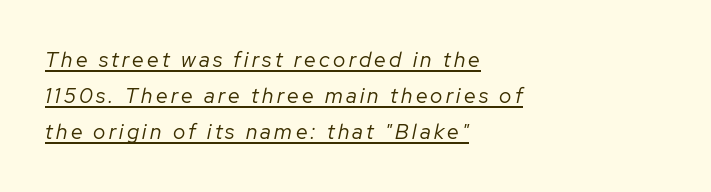
The image shows 21 px text type, italic (leaning right); set left-aligned, line spacing 1.72x, underlined.
